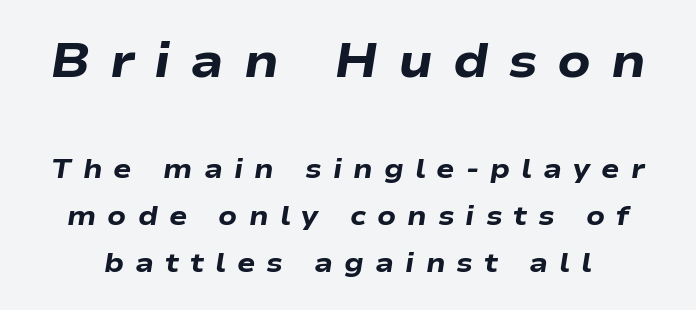
{"italic": "yes", "lean": "right", "slant_degrees": 9, "bold": "yes", "weight": "heavy", "width": "wide", "stroke_contrast": "low", "x_height": "medium", "monospaced": "no", "underline": "no", "line_spacing_ratio": 1.74, "letter_spacing": "wide", "letter_spacing_em": 0.41, "larger_block": "first", "size_ratio": 1.78, "glyph_px": 48}
